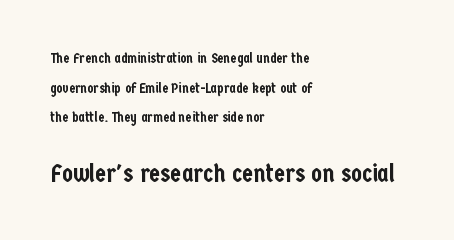
The image shows 25 px text type, upright; set left-aligned, loose line spacing (2.12x), normal letter spacing, not underlined; the second (bottom) block is 1.79x larger.
